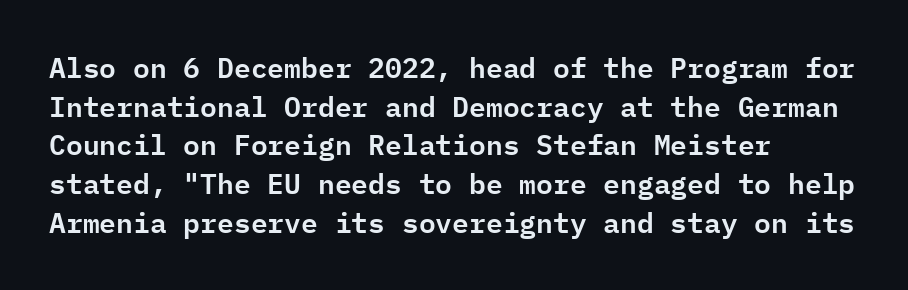
The image shows 28 px sans-serif type, upright, monospaced; set left-aligned, normal line spacing (1.38x), normal letter spacing, not underlined; low stroke contrast and a medium x-height.
